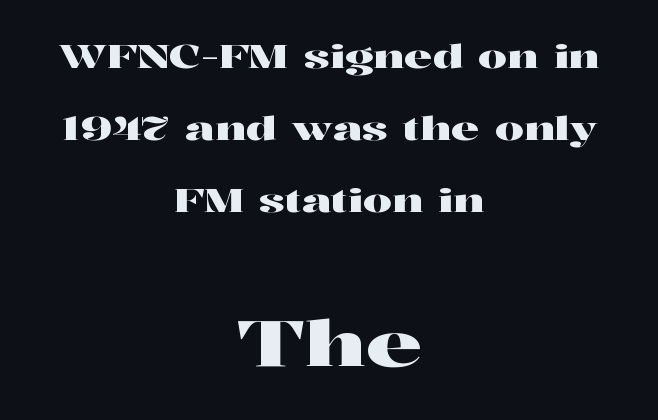
The image shows 63 px wide serif type, upright; set centered, loose line spacing (2.25x), normal letter spacing, not underlined; the second (bottom) block is 1.97x larger; high stroke contrast and a medium x-height.
